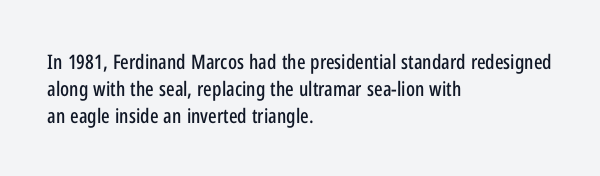
Q: Is the text italic (slanted)? A: No, it is upright.
Q: Is the text underlined? A: No.
Q: How is the paragraph aligned? A: Left-aligned.
Q: Is the spacing between letters normal or unusually wide? A: Normal.
Q: Is the spacing between lines tight, normal or loose? A: Normal.
